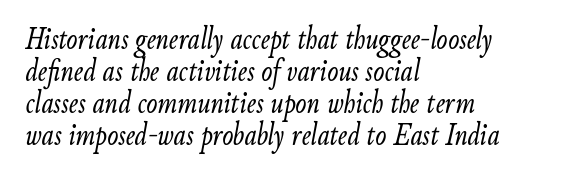
{"italic": "yes", "lean": "right", "slant_degrees": 9, "bold": "no", "weight": "light", "width": "condensed", "stroke_contrast": "low", "x_height": "small", "monospaced": "no", "underline": "no", "align": "left", "line_spacing": "tight", "line_spacing_ratio": 0.97, "letter_spacing": "normal", "letter_spacing_em": 0.0, "glyph_px": 33}
